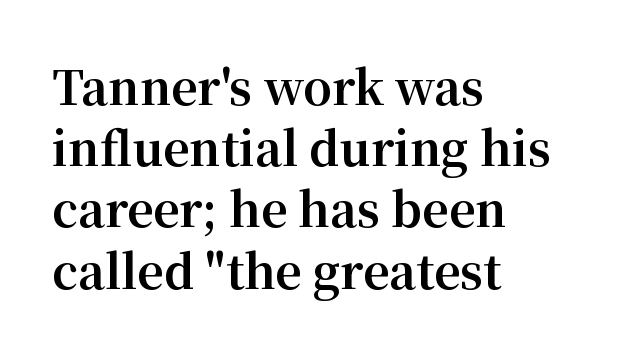
Q: Is the text bold? A: Yes.
Q: Is the text italic (slanted)? A: No, it is upright.
Q: Is the typeface a serif or a sans-serif typeface? A: Serif.
Q: Is the text underlined? A: No.
Q: How is the paragraph aligned? A: Left-aligned.
Q: Is the spacing between letters normal or unusually wide? A: Normal.
Q: Is the spacing between lines tight, normal or loose? A: Normal.
Q: Width (condensed, normal, or wide)? A: Normal.
Q: Stroke contrast? A: Medium.
Q: x-height? A: Medium.
Q: Monospaced? A: No.
